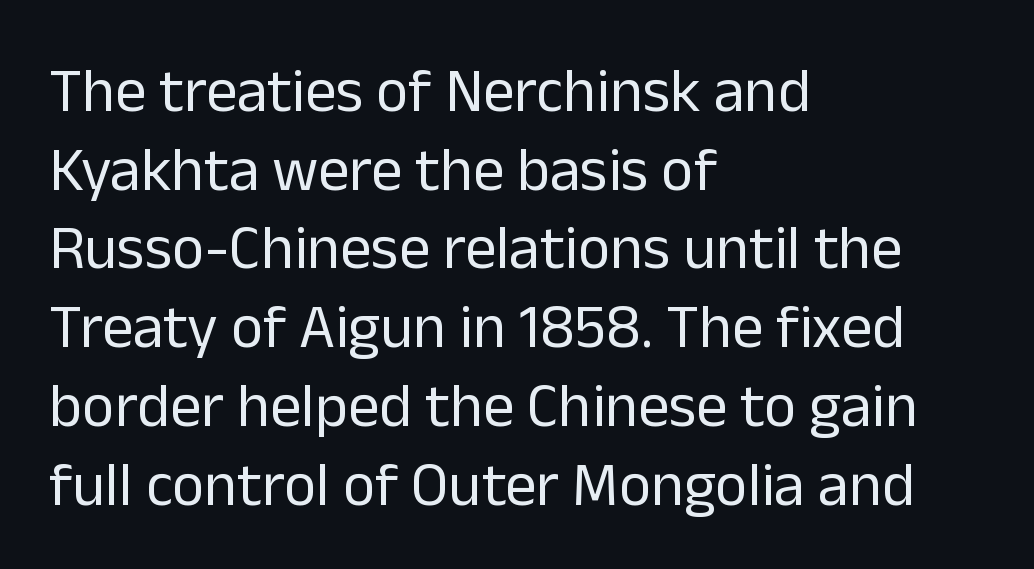
Q: Is the text bold? A: No.
Q: Is the text italic (slanted)? A: No, it is upright.
Q: Is the typeface a serif or a sans-serif typeface? A: Sans-serif.
Q: Is the text underlined? A: No.
Q: How is the paragraph aligned? A: Left-aligned.
Q: Is the spacing between letters normal or unusually wide? A: Normal.
Q: Is the spacing between lines tight, normal or loose? A: Normal.
Q: Width (condensed, normal, or wide)? A: Normal.
Q: Stroke contrast? A: Low.
Q: x-height? A: Medium.
Q: Monospaced? A: No.
